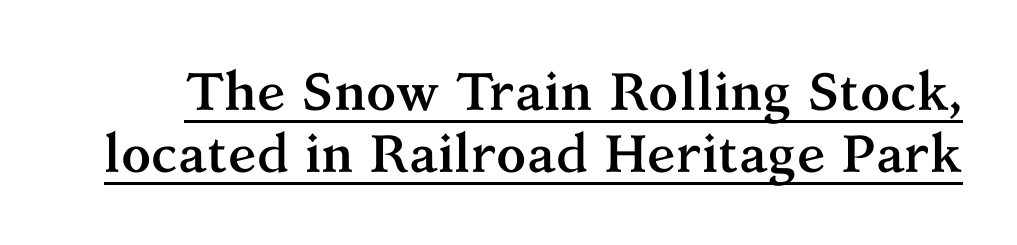
{"serif": "yes", "italic": "no", "bold": "yes", "weight": "semibold", "width": "normal", "stroke_contrast": "medium", "x_height": "medium", "monospaced": "no", "underline": "yes", "line_spacing_ratio": 1.17, "letter_spacing": "normal", "letter_spacing_em": 0.0, "glyph_px": 53}
